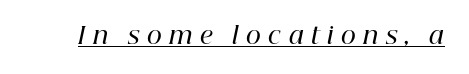
The image shows 23 px text type, italic (leaning right); set unusually wide letter spacing (+0.33 em), underlined.
